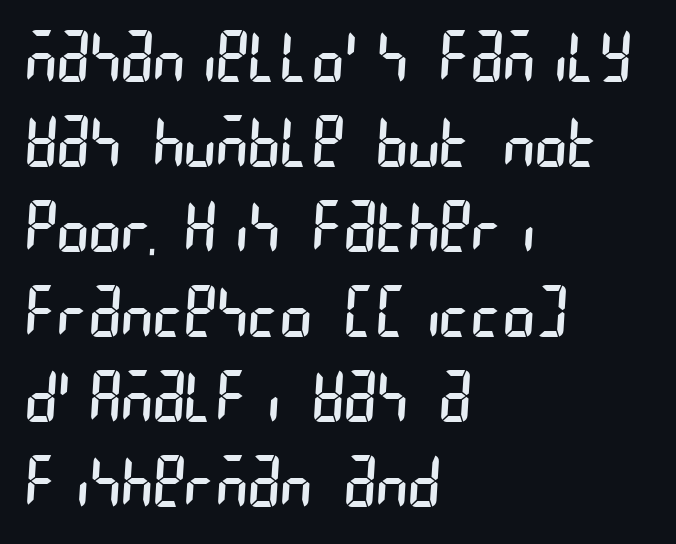
The image shows 68 px regular-weight, condensed sans-serif type; set left-aligned, normal line spacing (1.25x), normal letter spacing, not underlined; low stroke contrast and a large x-height.
